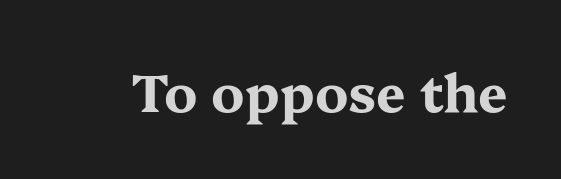
Looks like regular typesetting: each glyph gets only the width it needs. These lines carry a lot of weight — the face is fully bold. The passage shown is not underscored anywhere. Is this a sans? No — the strokes have serifs. Rendered with straight, roman letterforms. Each word holds together tightly as a unit, with standard inter-letter gaps.
